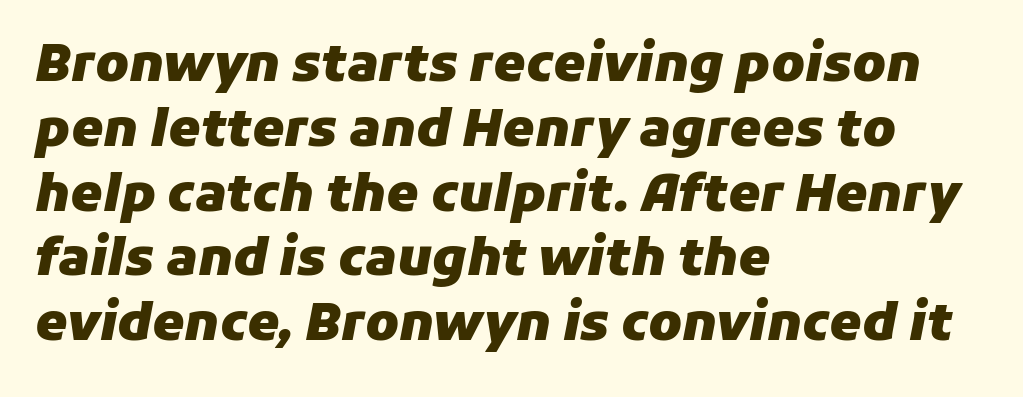
Students, note that the glyphs here touch the page at normal intervals. Heavy, bold letterforms. The rendering uses natural spacing where letterforms have individual widths. One-word summary of the alignment: left. Nobody drew a line under any word here.
